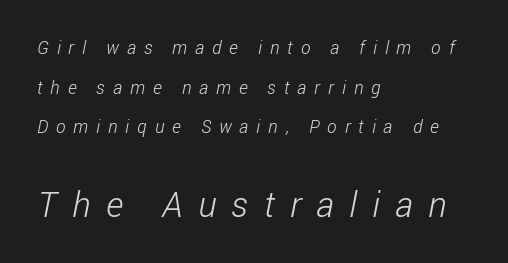
Character widths vary here, with narrow letters taking less room than wide ones. You could only call the tracking loose — the letters float apart. A great deal of white space separates one row of letters from the next. This layout puts the modest block above and the oversized block below.
